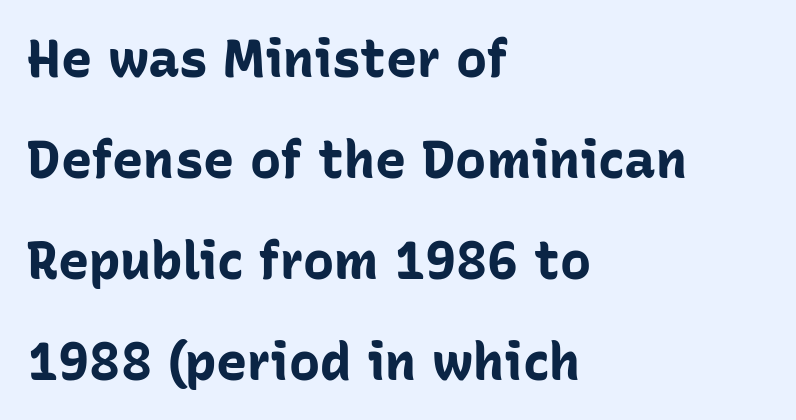
Q: Is the text bold? A: Yes.
Q: Is the text italic (slanted)? A: No, it is upright.
Q: Is the typeface a serif or a sans-serif typeface? A: Sans-serif.
Q: Is the text underlined? A: No.
Q: How is the paragraph aligned? A: Left-aligned.
Q: Is the spacing between letters normal or unusually wide? A: Normal.
Q: Is the spacing between lines tight, normal or loose? A: Loose.
Q: Width (condensed, normal, or wide)? A: Normal.
Q: Stroke contrast? A: Low.
Q: x-height? A: Medium.
Q: Monospaced? A: No.
